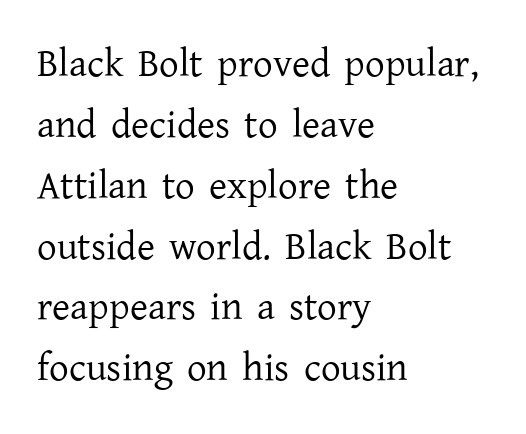
The image shows 39 px regular-weight serif type, upright; set left-aligned, normal line spacing (1.56x), normal letter spacing, not underlined; low stroke contrast and a medium x-height.
